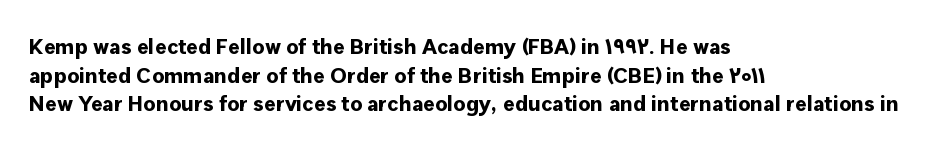
{"italic": "no", "bold": "yes", "underline": "no", "align": "left", "line_spacing": "normal", "line_spacing_ratio": 1.3, "letter_spacing": "normal", "letter_spacing_em": 0.0, "glyph_px": 22}
